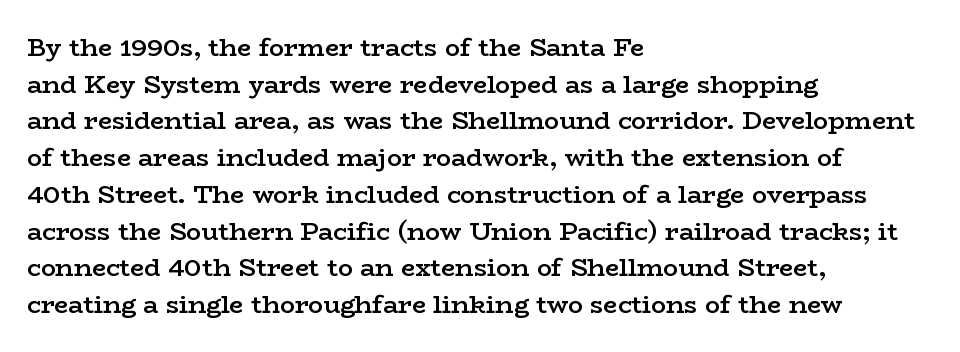
Q: Is the text bold? A: Semi-bold.
Q: Is the text italic (slanted)? A: No, it is upright.
Q: Is the text underlined? A: No.
Q: How is the paragraph aligned? A: Left-aligned.
Q: Is the spacing between letters normal or unusually wide? A: Normal.
Q: Is the spacing between lines tight, normal or loose? A: Normal.
